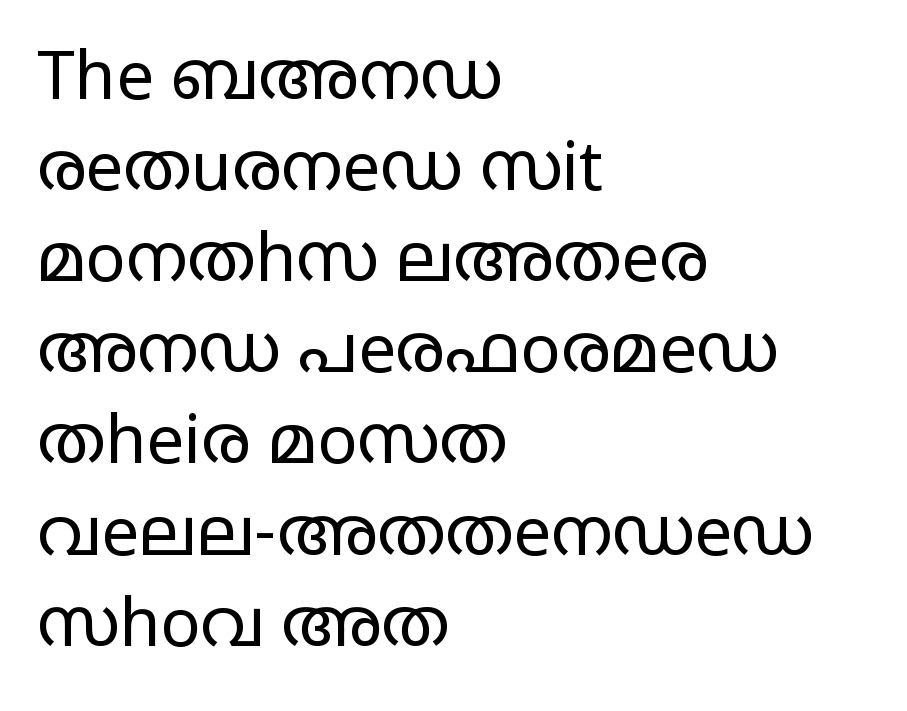
Q: Is the text bold? A: No.
Q: Is the text italic (slanted)? A: No, it is upright.
Q: Is the typeface a serif or a sans-serif typeface? A: Sans-serif.
Q: Is the text underlined? A: No.
Q: How is the paragraph aligned? A: Left-aligned.
Q: Is the spacing between letters normal or unusually wide? A: Normal.
Q: Is the spacing between lines tight, normal or loose? A: Normal.
Q: Width (condensed, normal, or wide)? A: Wide.
Q: Stroke contrast? A: Low.
Q: x-height? A: Large.
Q: Monospaced? A: No.
